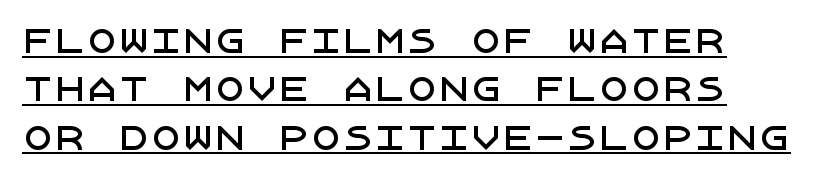
Are there feet on the stems? There aren't — it's a sans. Notice how a bar underscores the lettering throughout. These lines were composed using upright roman letters. Look at the tracking — it's just the regular setting, nothing added.
